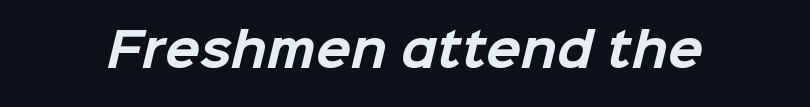
The image shows 46 px bold sans-serif type; set normal letter spacing, not underlined; low stroke contrast and a medium x-height.
